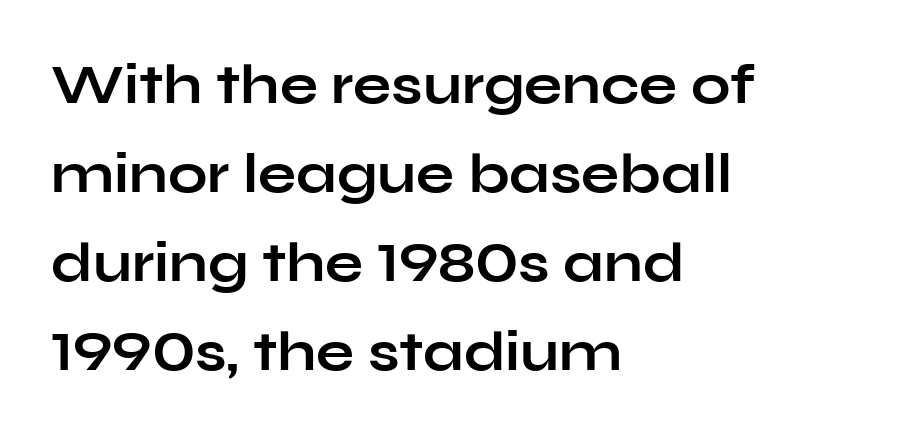
The image shows 56 px bold, wide sans-serif type, upright; set left-aligned, normal line spacing (1.59x), normal letter spacing, not underlined; low stroke contrast and a medium x-height.
